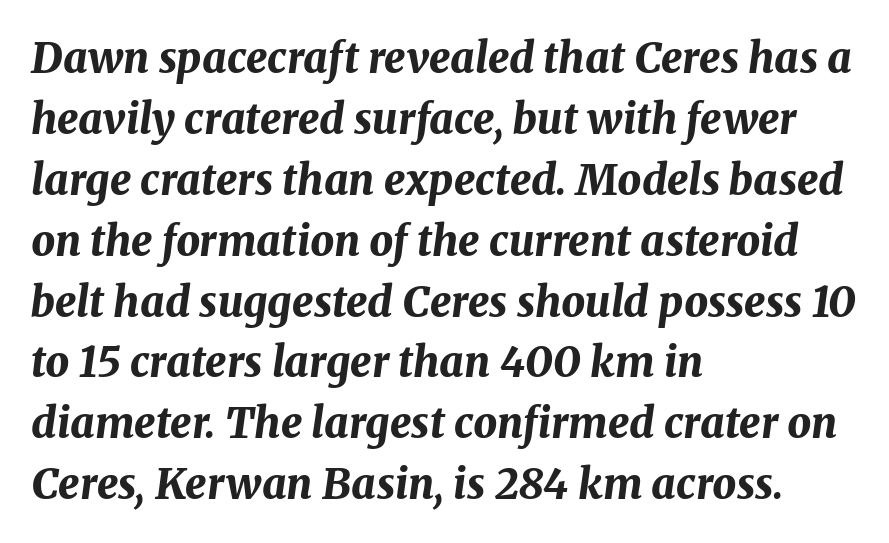
{"italic": "yes", "lean": "right", "slant_degrees": 8, "bold": "yes", "weight": "bold", "width": "normal", "stroke_contrast": "medium", "x_height": "medium", "monospaced": "no", "underline": "no", "align": "left", "line_spacing": "normal", "line_spacing_ratio": 1.45, "letter_spacing": "normal", "letter_spacing_em": 0.0, "glyph_px": 42}
